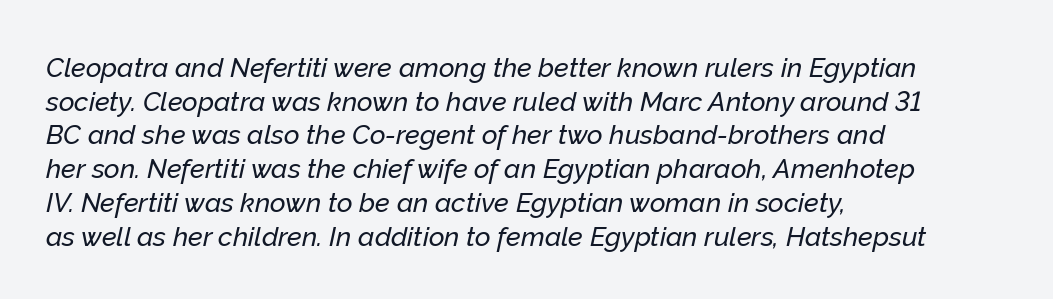
The image shows 27 px text type, italic (leaning right); set left-aligned, normal line spacing (1.25x), normal letter spacing, not underlined.
